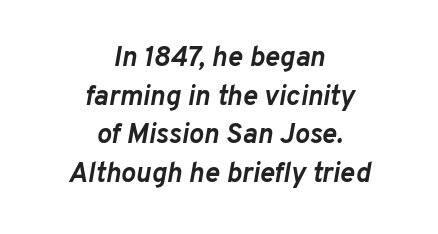
Chunky letters — that's bold for sure. One-word summary of the alignment: center. Compared with typical paragraphs, the rows here are spaced about the same. Type without underlining. What stands out about the letter spacing? Nothing — it is the standard amount.
